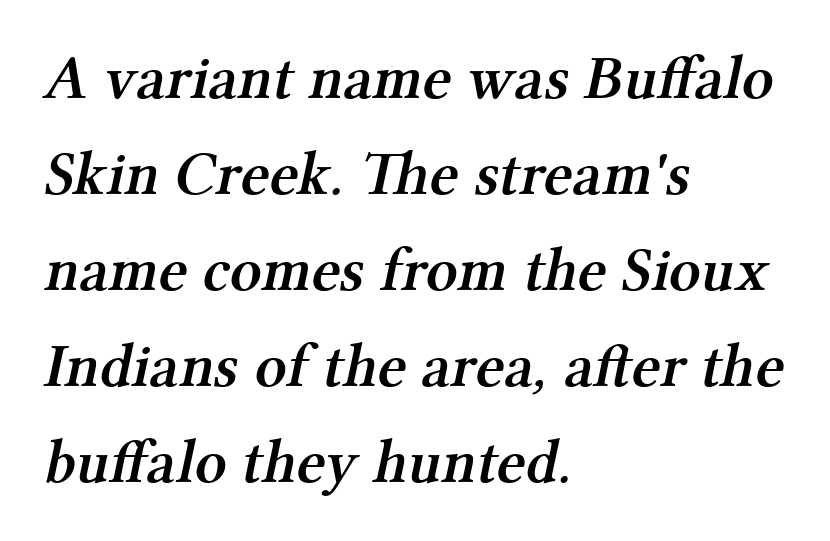
Each letter keeps its own natural width here, so spacing adapts to shape. On the weight axis this lands at semibold, roughly 600. The paragraph has a hard left edge and a soft right edge. The specimen omits any rule beneath the text block's lines. Vertically, the passage feels balanced, rows spaced as you'd expect. Note: serifs present on the glyphs.
